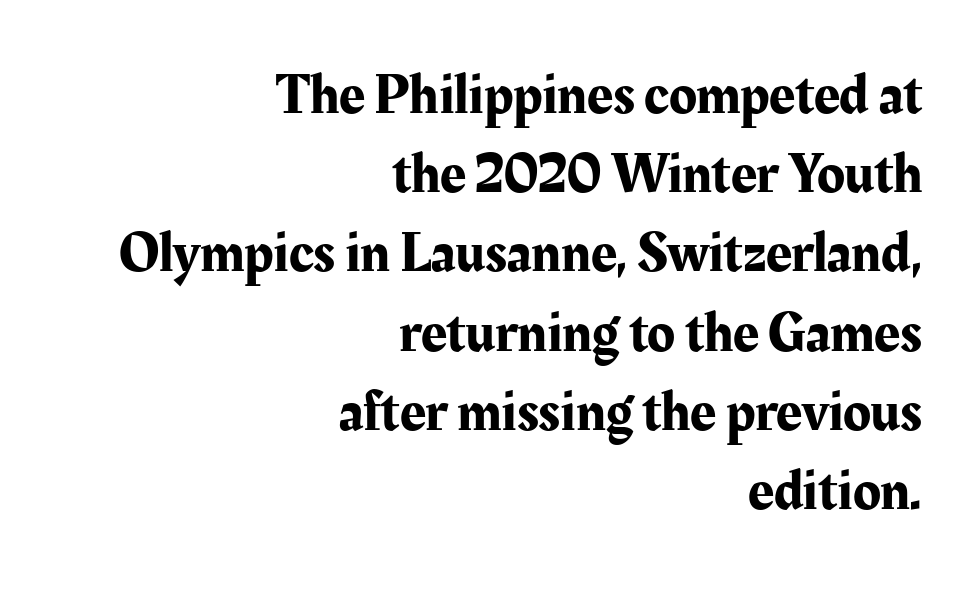
{"serif": "yes", "italic": "no", "width": "normal", "stroke_contrast": "medium", "x_height": "medium", "monospaced": "no", "underline": "no", "align": "right", "line_spacing": "normal", "line_spacing_ratio": 1.39, "letter_spacing": "normal", "letter_spacing_em": 0.0, "glyph_px": 57}
